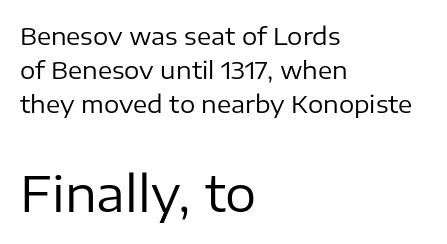
Look at the bottom of the vertical strokes: they stop flat, with no serifs. The baseline area is clear. Is this a fixed-width face? No — the glyphs have proportional, varying widths. Summary of vertical rhythm: regular, with standard interline spacing. Each word holds together tightly as a unit, with standard inter-letter gaps. No chunkiness to these letters — they're not bold.
